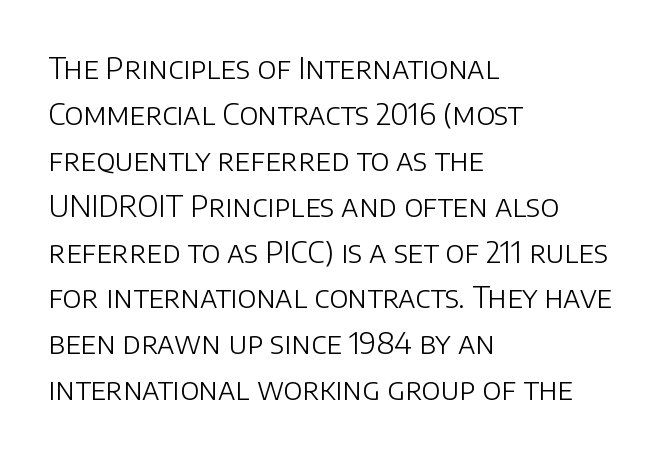
The image shows 30 px light sans-serif type, upright; set left-aligned, normal line spacing (1.53x), normal letter spacing, not underlined; low stroke contrast and a large x-height.
